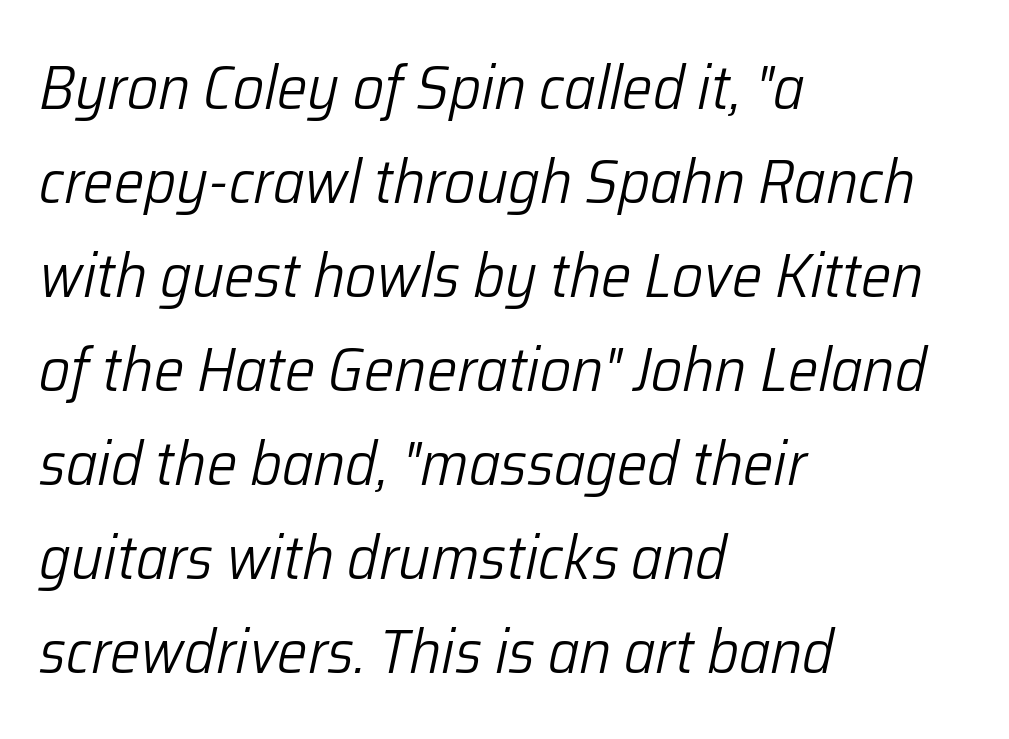
Underlining? Definitely not there. No extra tracking has been applied to these lines. Horizontal alignment here is leftward, the default for most running prose. In terms of leading, this rendering sits right in the middle.
